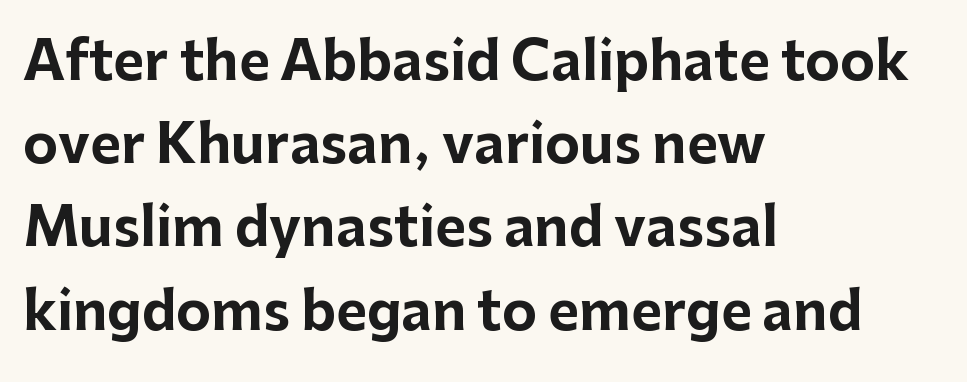
The image shows 53 px bold sans-serif type, upright; set left-aligned, normal line spacing (1.57x), normal letter spacing, not underlined; low stroke contrast and a medium x-height.
